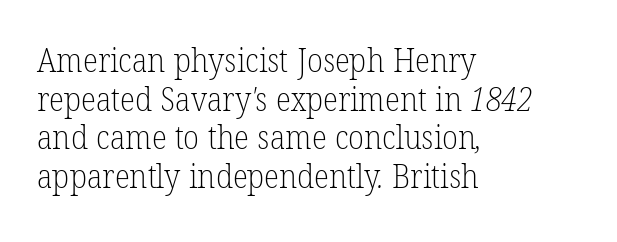
Q: Is the text bold? A: No.
Q: Is the typeface a serif or a sans-serif typeface? A: Serif.
Q: Is the text underlined? A: No.
Q: How is the paragraph aligned? A: Left-aligned.
Q: Is the spacing between letters normal or unusually wide? A: Normal.
Q: Width (condensed, normal, or wide)? A: Normal.
Q: Stroke contrast? A: Low.
Q: x-height? A: Medium.
Q: Monospaced? A: No.
